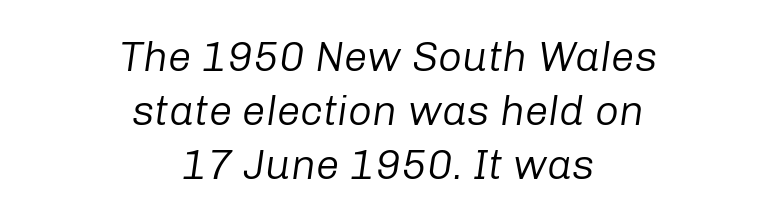
{"italic": "yes", "lean": "right", "slant_degrees": 8, "bold": "no", "weight": "regular", "width": "normal", "stroke_contrast": "low", "x_height": "medium", "monospaced": "no", "underline": "no", "align": "center", "line_spacing": "normal", "line_spacing_ratio": 1.28, "letter_spacing": "normal", "letter_spacing_em": 0.0, "glyph_px": 42}
